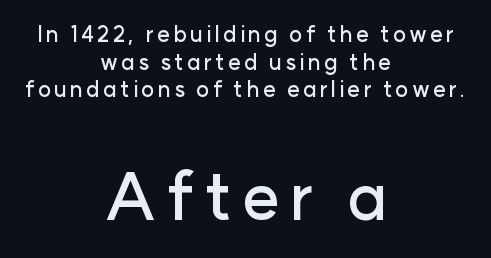
The image shows 65 px sans-serif type, upright; set centered, normal line spacing (1.26x), not underlined; the second (bottom) block is 2.95x larger; low stroke contrast and a medium x-height.
